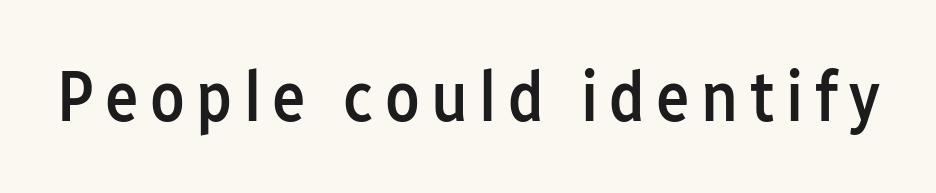
Q: Is the text bold? A: Semi-bold.
Q: Is the text italic (slanted)? A: No, it is upright.
Q: Is the typeface a serif or a sans-serif typeface? A: Sans-serif.
Q: Is the text underlined? A: No.
Q: Width (condensed, normal, or wide)? A: Condensed.
Q: Stroke contrast? A: Low.
Q: x-height? A: Medium.
Q: Monospaced? A: No.
